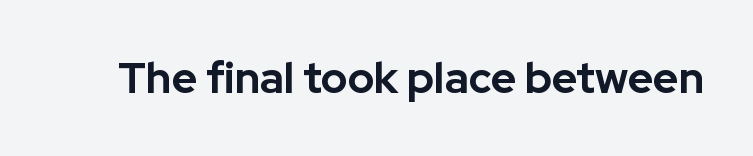
Q: Is the text bold? A: Yes.
Q: Is the text italic (slanted)? A: No, it is upright.
Q: Is the typeface a serif or a sans-serif typeface? A: Sans-serif.
Q: Is the text underlined? A: No.
Q: Is the spacing between letters normal or unusually wide? A: Normal.
Q: Width (condensed, normal, or wide)? A: Normal.
Q: Stroke contrast? A: Low.
Q: x-height? A: Medium.
Q: Monospaced? A: No.
